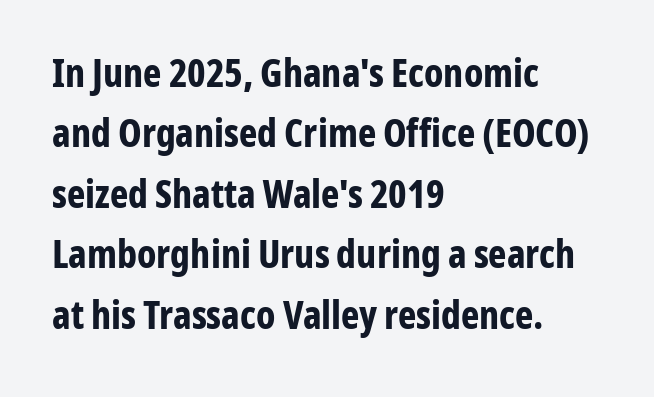
If you drew a line through each stem, it would be perfectly vertical. The letters are bold, with thick, heavy strokes. Descenders are the only things crossing below the line. Unlike a traditional serif, this face leaves its strokes unadorned.
